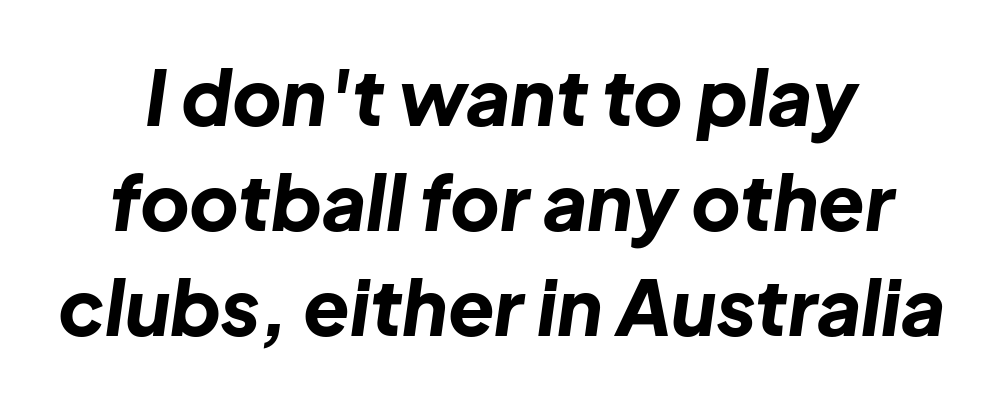
The image shows 76 px bold type, italic (leaning right); set normal line spacing (1.38x), normal letter spacing, not underlined; low stroke contrast and a medium x-height.
